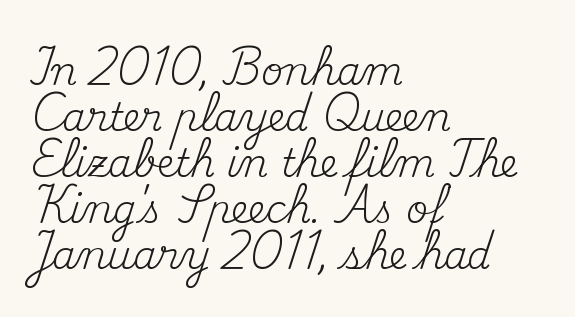
The image shows 38 px regular-weight serif type; set left-aligned, line spacing 1.21x, normal letter spacing, not underlined; medium stroke contrast and a small x-height.
